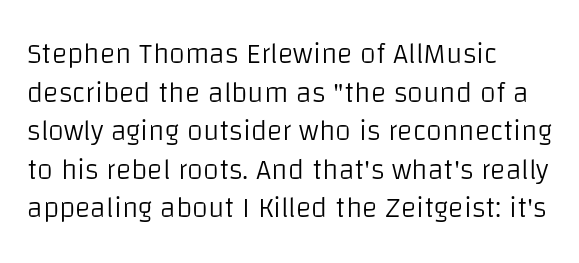
Q: Is the text bold? A: No.
Q: Is the text italic (slanted)? A: No, it is upright.
Q: Is the typeface a serif or a sans-serif typeface? A: Sans-serif.
Q: Is the text underlined? A: No.
Q: How is the paragraph aligned? A: Left-aligned.
Q: Is the spacing between letters normal or unusually wide? A: Normal.
Q: Is the spacing between lines tight, normal or loose? A: Normal.
Q: Width (condensed, normal, or wide)? A: Normal.
Q: Stroke contrast? A: Low.
Q: x-height? A: Large.
Q: Monospaced? A: No.
